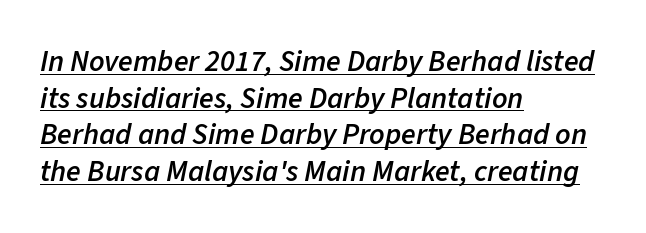
Q: Is the text bold? A: Semi-bold.
Q: Is the text italic (slanted)? A: Yes, it leans right by about 11 degrees.
Q: Is the text underlined? A: Yes.
Q: How is the paragraph aligned? A: Left-aligned.
Q: Is the spacing between letters normal or unusually wide? A: Normal.
Q: Width (condensed, normal, or wide)? A: Normal.
Q: Stroke contrast? A: Low.
Q: x-height? A: Medium.
Q: Monospaced? A: No.
